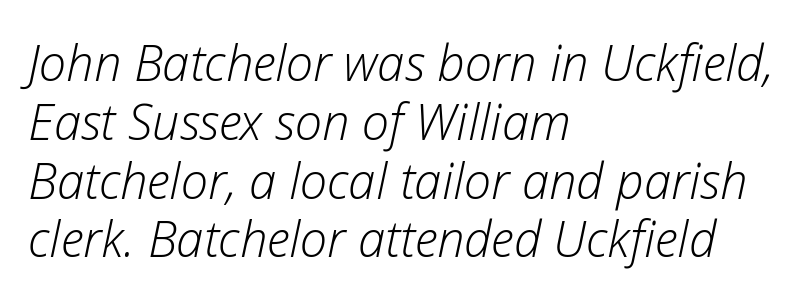
Q: Is the text bold? A: No.
Q: Is the text italic (slanted)? A: Yes, it leans right by about 12 degrees.
Q: Is the text underlined? A: No.
Q: How is the paragraph aligned? A: Left-aligned.
Q: Is the spacing between letters normal or unusually wide? A: Normal.
Q: Width (condensed, normal, or wide)? A: Normal.
Q: Stroke contrast? A: Low.
Q: x-height? A: Medium.
Q: Monospaced? A: No.
